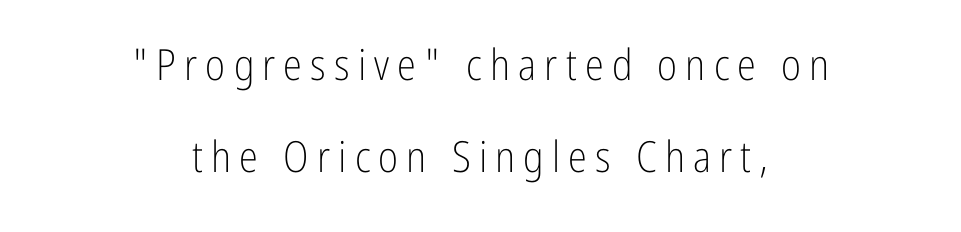
The image shows 43 px light, condensed sans-serif type, upright; set centered, loose line spacing (2.14x), not underlined; low stroke contrast and a medium x-height.
